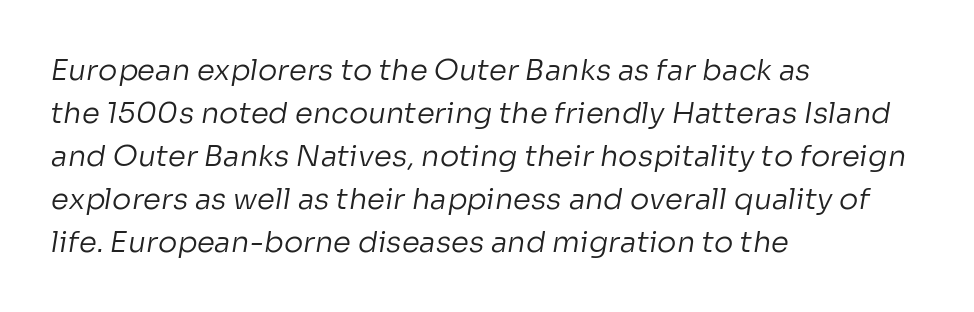
Q: Is the text bold? A: No.
Q: Is the typeface a serif or a sans-serif typeface? A: Sans-serif.
Q: Is the text underlined? A: No.
Q: How is the paragraph aligned? A: Left-aligned.
Q: Is the spacing between letters normal or unusually wide? A: Normal.
Q: Is the spacing between lines tight, normal or loose? A: Normal.
Q: Width (condensed, normal, or wide)? A: Normal.
Q: Stroke contrast? A: Low.
Q: x-height? A: Medium.
Q: Monospaced? A: No.
